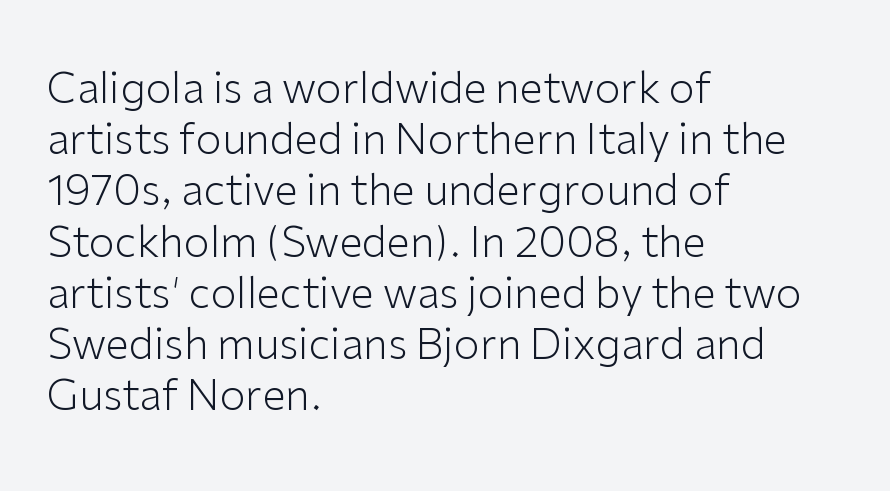
{"serif": "no", "italic": "no", "bold": "no", "weight": "light", "width": "normal", "stroke_contrast": "low", "x_height": "medium", "monospaced": "no", "underline": "no", "align": "left", "line_spacing_ratio": 1.22, "letter_spacing": "normal", "letter_spacing_em": 0.0, "glyph_px": 42}
